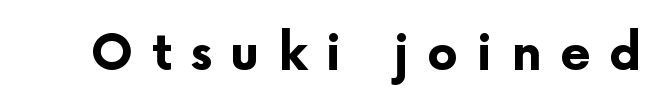
This rendering employs a face without finishing strokes, i.e., a sans-serif. This sample uses expanded letter spacing, leaving extra air between glyphs. Compared with an ordinary text face, these strokes are far heavier — a full bold. Just letters on the line, the space beneath them empty.
